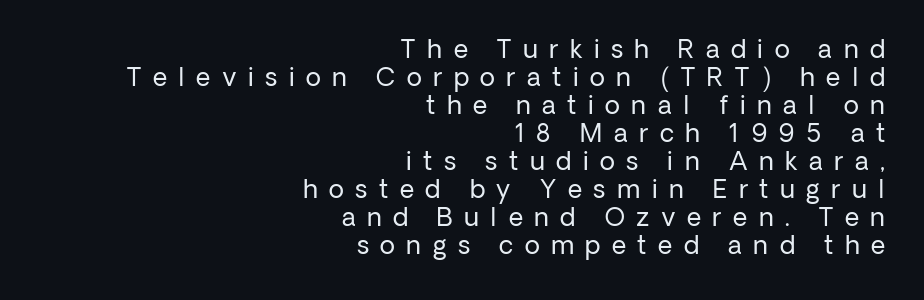
{"italic": "no", "bold": "no", "underline": "no", "align": "right", "line_spacing": "tight", "line_spacing_ratio": 1.12, "letter_spacing": "wide", "letter_spacing_em": 0.46, "glyph_px": 25}
